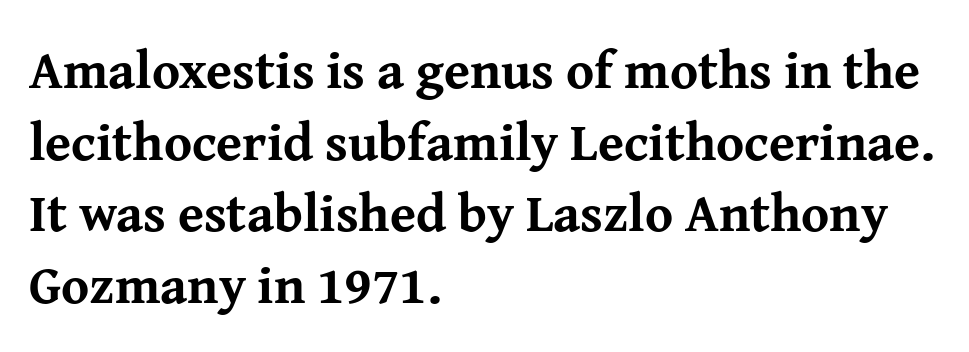
The image shows 53 px bold serif type, upright; set left-aligned, normal line spacing (1.35x), normal letter spacing, not underlined; medium stroke contrast and a medium x-height.
